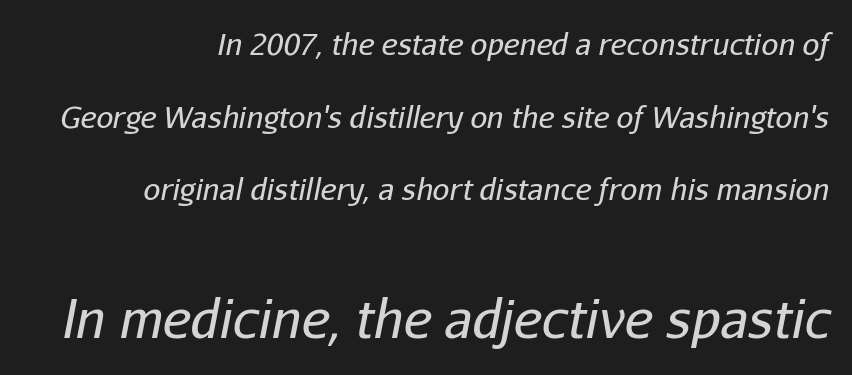
Q: Is the text bold? A: No.
Q: Is the text italic (slanted)? A: Yes, it leans right by about 11 degrees.
Q: Is the text underlined? A: No.
Q: How is the paragraph aligned? A: Right-aligned.
Q: Is the spacing between letters normal or unusually wide? A: Normal.
Q: Is the spacing between lines tight, normal or loose? A: Loose.
Q: Which block of text is set in a larger size, the first (top) or the second (bottom)? A: The second (bottom) one.
Q: Width (condensed, normal, or wide)? A: Normal.
Q: Stroke contrast? A: Low.
Q: x-height? A: Medium.
Q: Monospaced? A: No.
